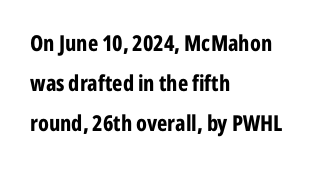
{"italic": "no", "bold": "yes", "underline": "no", "align": "left", "line_spacing_ratio": 1.82, "letter_spacing": "normal", "letter_spacing_em": 0.0, "glyph_px": 22}
